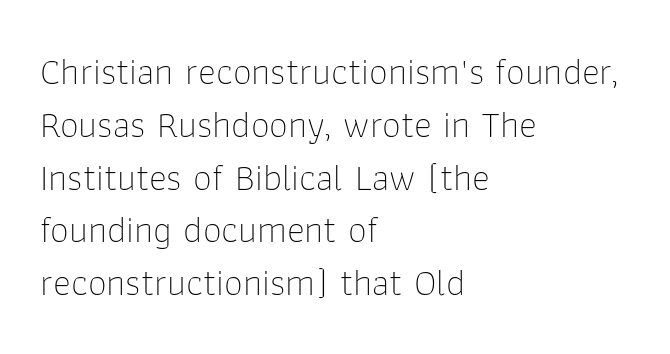
Q: Is the text bold? A: No.
Q: Is the text italic (slanted)? A: No, it is upright.
Q: Is the typeface a serif or a sans-serif typeface? A: Sans-serif.
Q: Is the text underlined? A: No.
Q: How is the paragraph aligned? A: Left-aligned.
Q: Is the spacing between letters normal or unusually wide? A: Normal.
Q: Is the spacing between lines tight, normal or loose? A: Normal.
Q: Width (condensed, normal, or wide)? A: Normal.
Q: Stroke contrast? A: Low.
Q: x-height? A: Medium.
Q: Monospaced? A: No.
